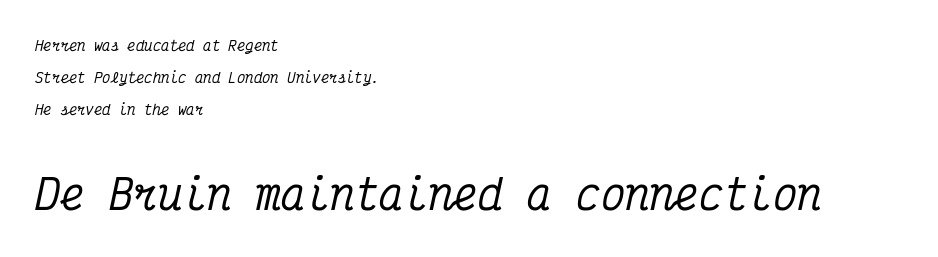
Q: Is the text italic (slanted)? A: Yes, it leans right by about 12 degrees.
Q: Is the typeface a serif or a sans-serif typeface? A: Serif.
Q: Is the text underlined? A: No.
Q: How is the paragraph aligned? A: Left-aligned.
Q: Is the spacing between letters normal or unusually wide? A: Normal.
Q: Is the spacing between lines tight, normal or loose? A: Loose.
Q: Which block of text is set in a larger size, the first (top) or the second (bottom)? A: The second (bottom) one.
Q: Width (condensed, normal, or wide)? A: Condensed.
Q: Stroke contrast? A: Medium.
Q: x-height? A: Medium.
Q: Monospaced? A: Yes.
